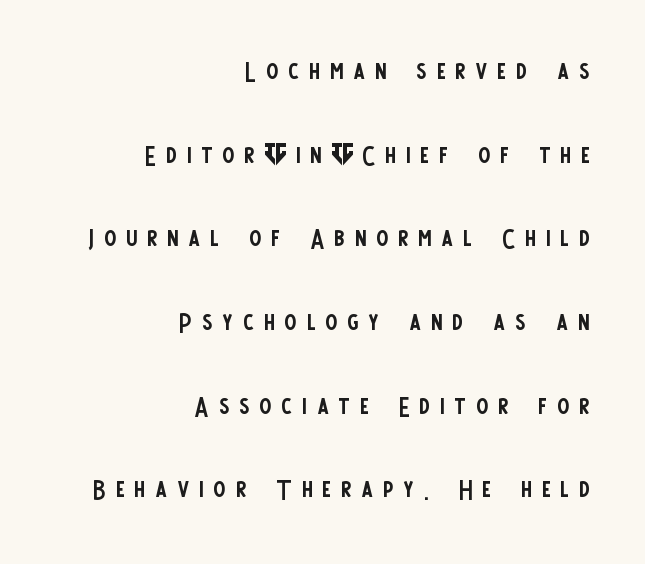
Leading is clearly above the norm, producing a sparse column. Line ends are locked; line starts wander. Is the stroke heavy? The answer is a plain regular-or-lighter. Words appear elongated and porous because spacing is wide. Here the designer chose a conventional face with non-uniform glyph widths. Just letters on the line, the space beneath them empty.
